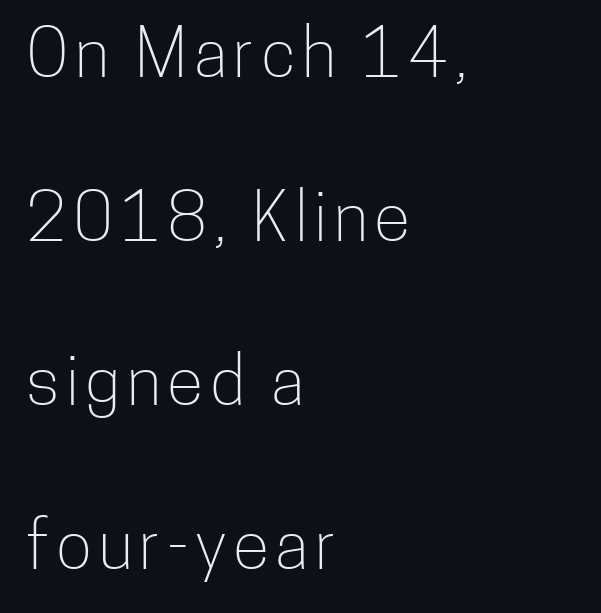
{"serif": "no", "italic": "no", "bold": "no", "weight": "light", "width": "condensed", "stroke_contrast": "low", "x_height": "medium", "monospaced": "no", "underline": "no", "align": "left", "line_spacing": "loose", "line_spacing_ratio": 2.45, "glyph_px": 67}
